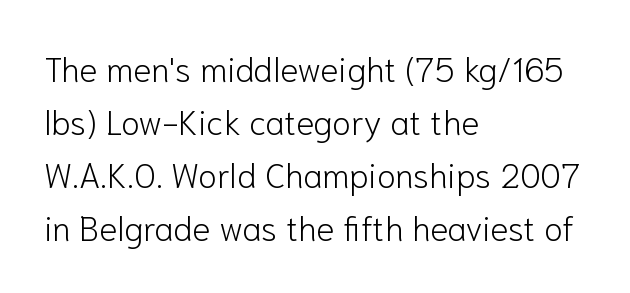
{"serif": "no", "italic": "no", "bold": "no", "weight": "light", "width": "normal", "stroke_contrast": "low", "x_height": "medium", "monospaced": "no", "underline": "no", "align": "left", "line_spacing": "normal", "line_spacing_ratio": 1.56, "letter_spacing": "normal", "letter_spacing_em": 0.0, "glyph_px": 34}
